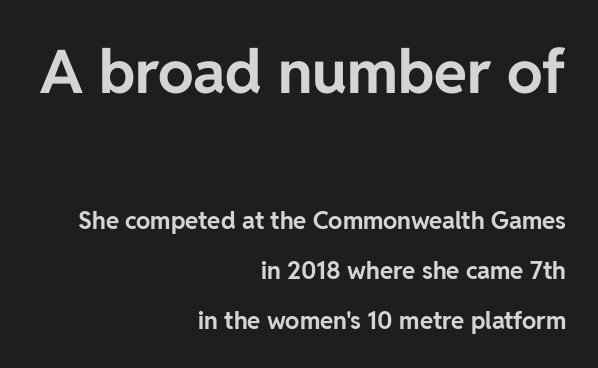
The lines in this sample share a right terminus and differ only in where they begin. Tall strokes in this sample are plumb rather than angled. Here the glyphs are tracked normally, forming tight word shapes. Here the designer chose a conventional face with non-uniform glyph widths. You'd pick this weight for a headline — it's a proper bold.
